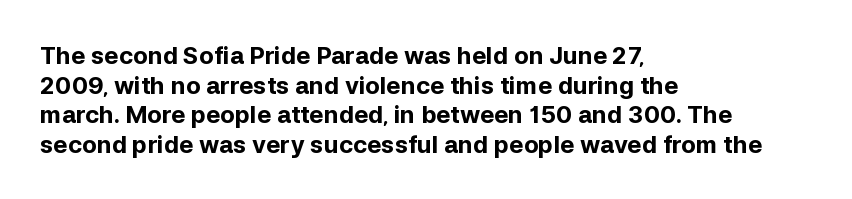
The image shows 24 px bold type, upright; set left-aligned, line spacing 1.23x, normal letter spacing, not underlined.
